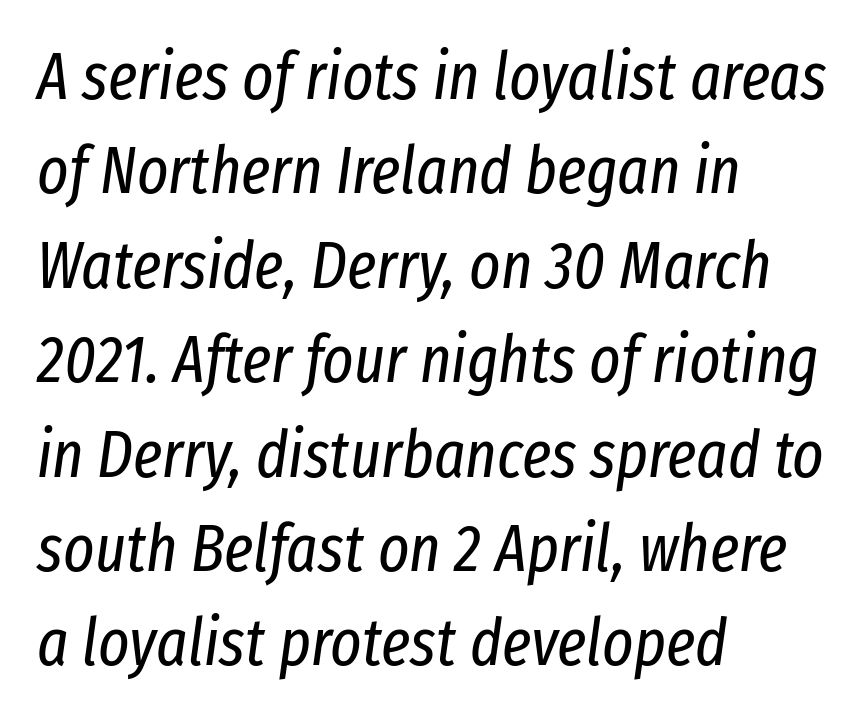
Q: Is the text bold? A: No.
Q: Is the text italic (slanted)? A: Yes, it leans right by about 8 degrees.
Q: Is the text underlined? A: No.
Q: How is the paragraph aligned? A: Left-aligned.
Q: Is the spacing between letters normal or unusually wide? A: Normal.
Q: Is the spacing between lines tight, normal or loose? A: Normal.
Q: Width (condensed, normal, or wide)? A: Condensed.
Q: Stroke contrast? A: Low.
Q: x-height? A: Medium.
Q: Monospaced? A: No.
